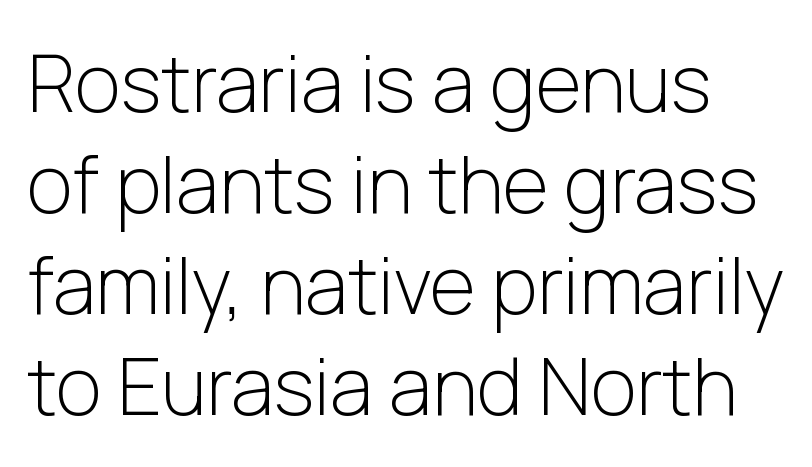
The face looks like a standard text weight, possibly lighter. Words appear dense and cohesive because spacing is normal. The gap between lines stays unmarked. Each letter keeps its own natural width here, so spacing adapts to shape. If you drew a line through each stem, it would be perfectly vertical. If you measured baseline to baseline, you'd find a middling distance.
